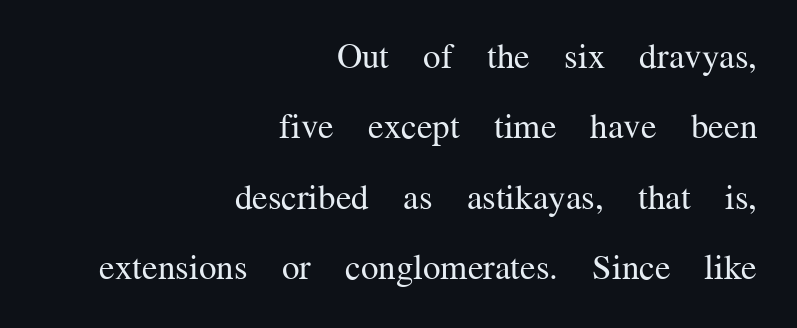
The image shows 35 px regular-weight serif type, upright; set right-aligned, loose line spacing (2.01x), normal letter spacing, not underlined; medium stroke contrast and a medium x-height.
